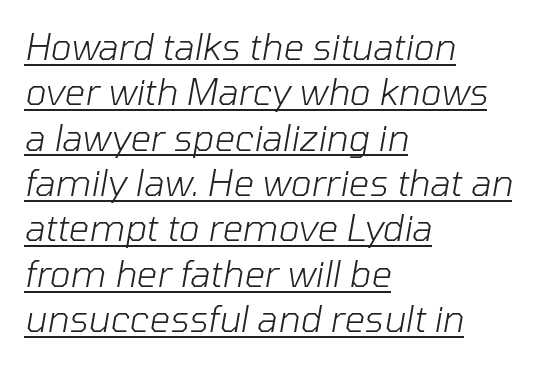
The whole block is typeset with a tilt. The cut favours lightness, reaching ordinary text weight at its darkest. A baseline rule has been typeset under these characters. This rendering leaves character spacing at its baseline value. The block of text has a typical density, with ordinary space between rows. The rendering anchors every line to the left-hand side.
